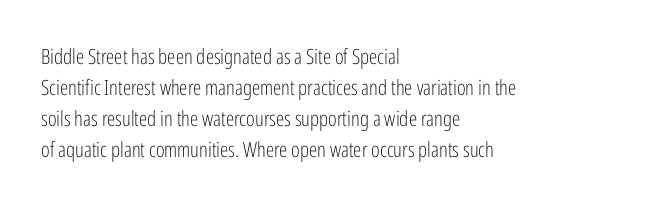
{"italic": "no", "bold": "no", "underline": "no", "align": "left", "line_spacing": "normal", "line_spacing_ratio": 1.47, "letter_spacing": "normal", "letter_spacing_em": 0.0, "glyph_px": 21}
